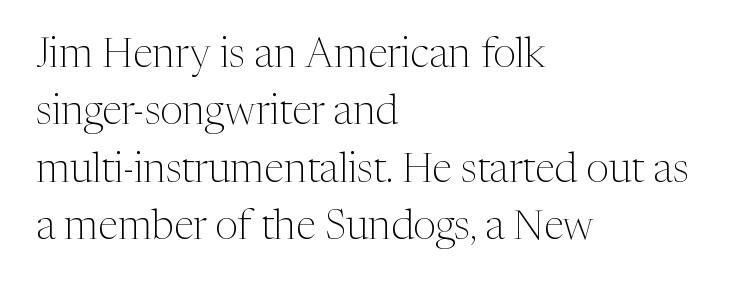
{"serif": "yes", "italic": "no", "bold": "no", "weight": "light", "width": "normal", "stroke_contrast": "medium", "x_height": "medium", "monospaced": "no", "underline": "no", "align": "left", "line_spacing": "normal", "line_spacing_ratio": 1.4, "letter_spacing": "normal", "letter_spacing_em": 0.0, "glyph_px": 41}
